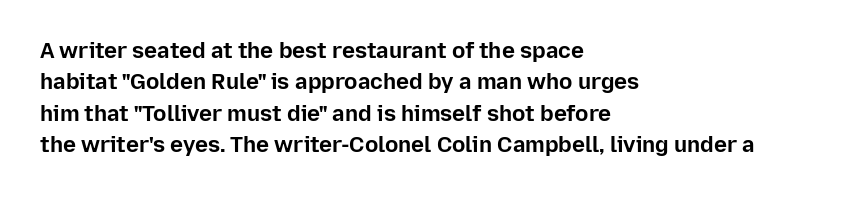
The vertical gap from one line to the next is medium. Bold? Absolutely — the strokes are thick and heavy. Plain, unruled lines of type. The ragged edge is on the right, which tells us the setting is flush left.
